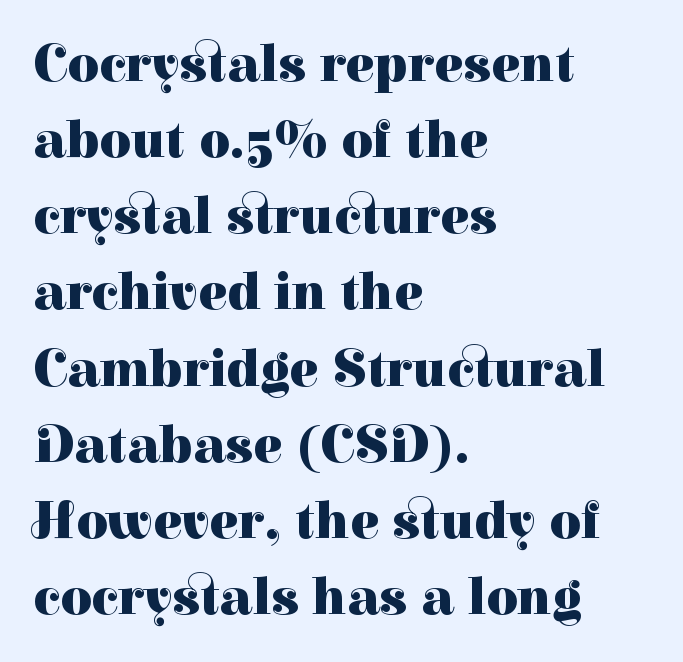
The image shows 54 px heavy serif type, upright; set left-aligned, normal line spacing (1.41x), normal letter spacing, not underlined; high stroke contrast and a medium x-height.
